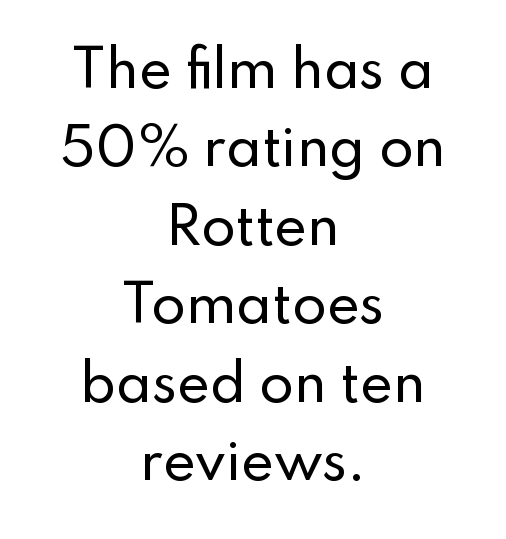
Casual observation: everything's sitting right in the middle. Serifs: no, the terminals of the letterforms are clean. Standard letterfit; no display-style spreading of the glyphs. The rows are spaced the way most documents space them. Underline: absent. Unlike italic type, these characters show no tilt at all.
